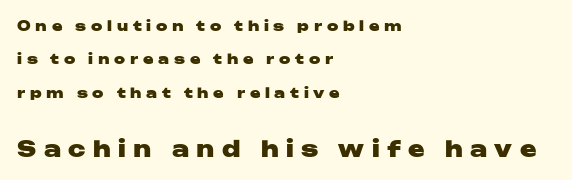
Line starts are locked; line ends wander. Inter-character spacing is expanded well beyond the font's built-in metrics. The passage shown is not underscored anywhere. Chunky letters — that's bold for sure. Widely set lines give the paragraph a tall, airy silhouette.
